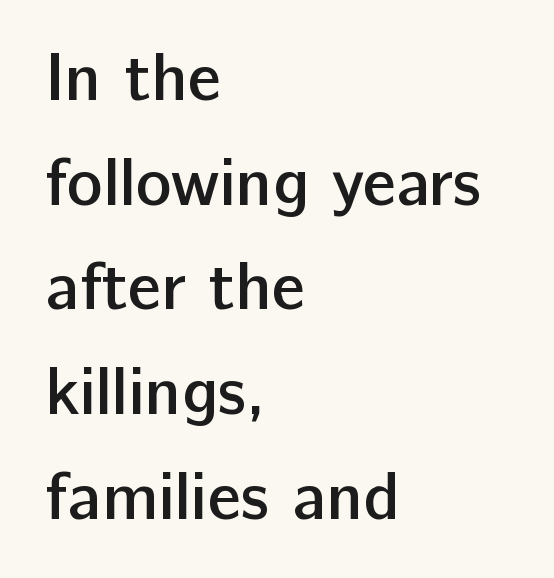
Notice how descenders clear the ascenders below comfortably — that's standard leading. The zone under the glyphs is completely vacant. A typesetter would call this zero additional tracking. This sample has the flowing, uneven cadence of proportional lettering. A sans-serif font was chosen for this passage.
